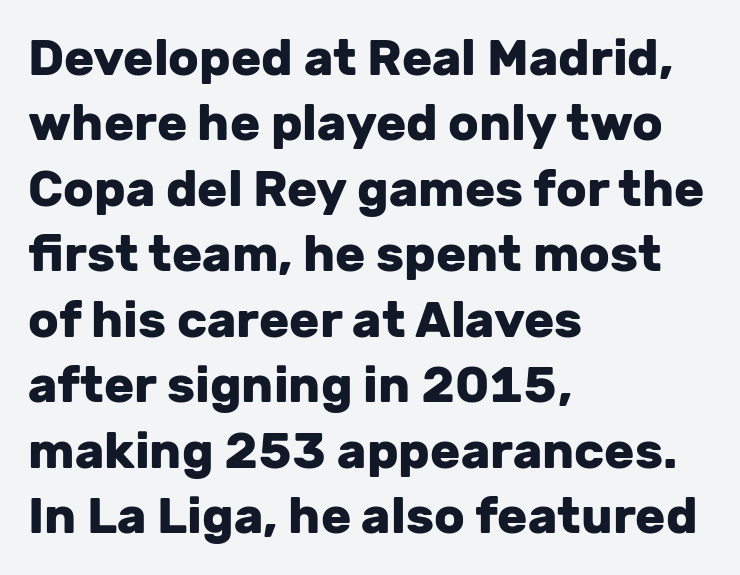
{"serif": "no", "italic": "no", "bold": "yes", "weight": "heavy", "width": "normal", "stroke_contrast": "low", "x_height": "medium", "monospaced": "no", "underline": "no", "align": "left", "line_spacing": "normal", "line_spacing_ratio": 1.31, "letter_spacing": "normal", "letter_spacing_em": 0.0, "glyph_px": 50}
